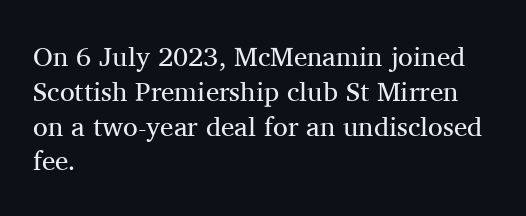
{"italic": "no", "bold": "no", "underline": "no", "align": "left", "line_spacing": "normal", "line_spacing_ratio": 1.29, "letter_spacing": "normal", "letter_spacing_em": 0.0, "glyph_px": 27}
